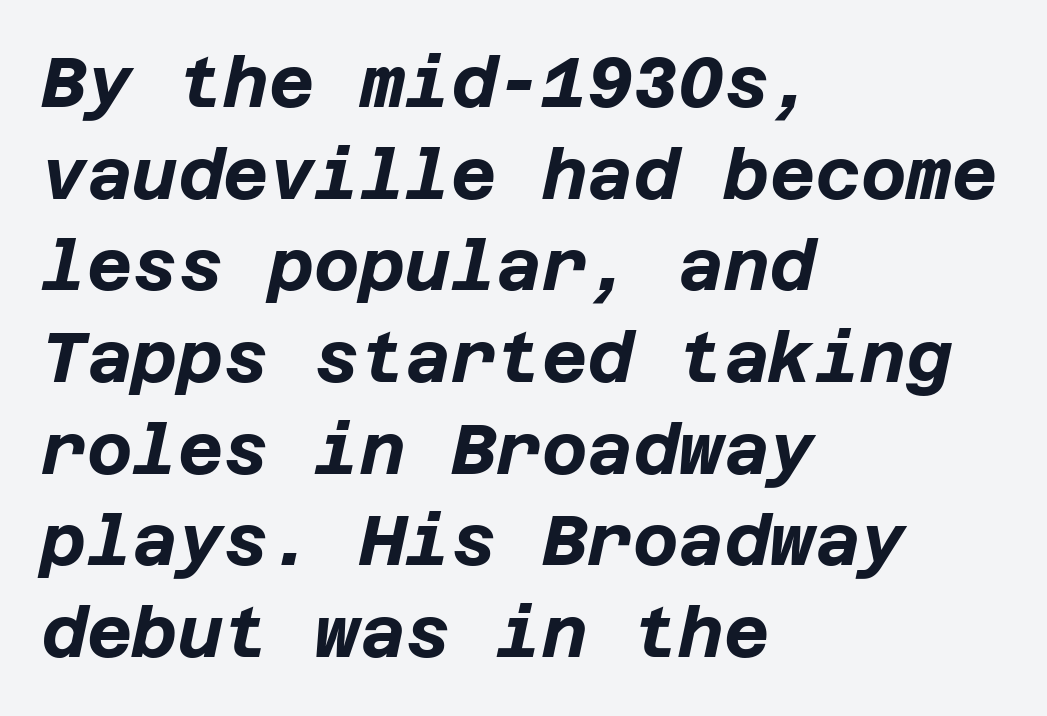
The image shows 70 px bold type, italic (leaning right); set left-aligned, normal line spacing (1.31x), normal letter spacing, not underlined; low stroke contrast and a large x-height.
